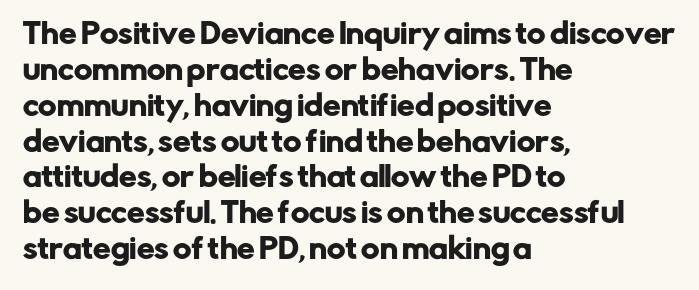
Nobody drew a line under any word here. Think of a printed novel: that variable character pitch is what you see here. Each line starts at the same left margin while the right side varies. What's the leading like? Ordinary, nothing unusual.
